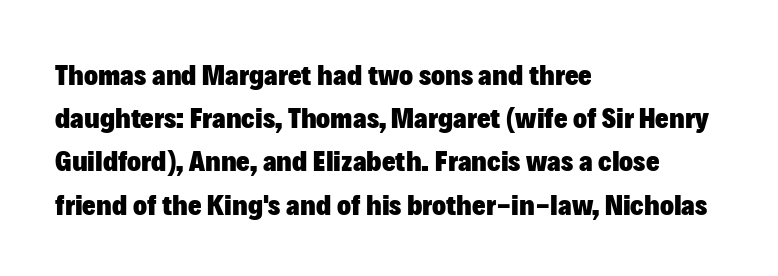
Q: Is the text bold? A: Yes.
Q: Is the text italic (slanted)? A: No, it is upright.
Q: Is the typeface a serif or a sans-serif typeface? A: Sans-serif.
Q: Is the text underlined? A: No.
Q: How is the paragraph aligned? A: Left-aligned.
Q: Is the spacing between letters normal or unusually wide? A: Normal.
Q: Is the spacing between lines tight, normal or loose? A: Normal.
Q: Width (condensed, normal, or wide)? A: Normal.
Q: Stroke contrast? A: Low.
Q: x-height? A: Medium.
Q: Monospaced? A: No.
